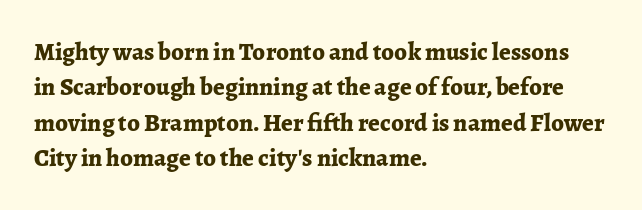
Q: Is the text bold? A: Yes.
Q: Is the text italic (slanted)? A: No, it is upright.
Q: Is the text underlined? A: No.
Q: How is the paragraph aligned? A: Left-aligned.
Q: Is the spacing between letters normal or unusually wide? A: Normal.
Q: Is the spacing between lines tight, normal or loose? A: Normal.
